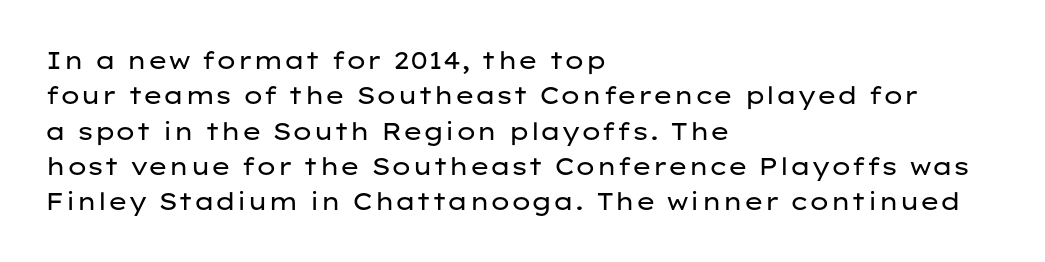
Q: Is the text bold? A: No.
Q: Is the text italic (slanted)? A: No, it is upright.
Q: Is the text underlined? A: No.
Q: How is the paragraph aligned? A: Left-aligned.
Q: Is the spacing between letters normal or unusually wide? A: Normal.
Q: Is the spacing between lines tight, normal or loose? A: Normal.
